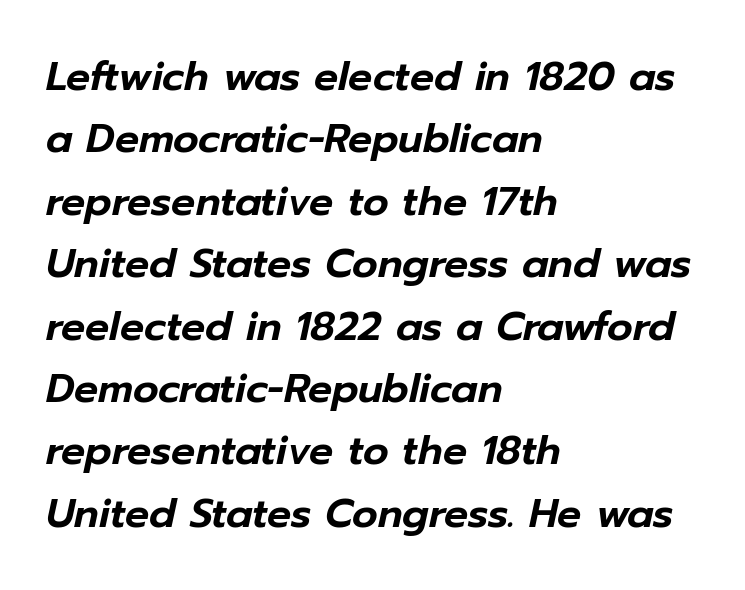
The image shows 40 px text type, italic (leaning right); set left-aligned, normal line spacing (1.56x), normal letter spacing, not underlined; low stroke contrast and a medium x-height.
